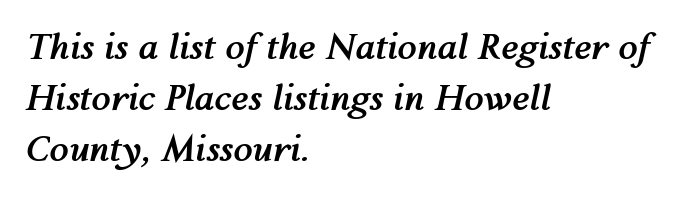
{"italic": "yes", "lean": "right", "slant_degrees": 12, "bold": "yes", "weight": "semibold", "width": "normal", "stroke_contrast": "medium", "x_height": "medium", "monospaced": "no", "underline": "no", "align": "left", "line_spacing": "normal", "line_spacing_ratio": 1.46, "letter_spacing": "normal", "letter_spacing_em": 0.0, "glyph_px": 35}
